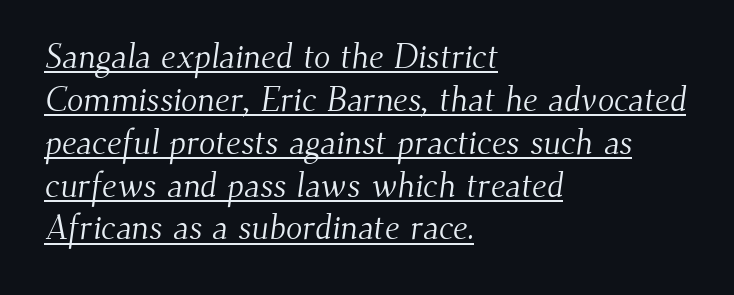
The image shows 34 px light serif type; set left-aligned, normal line spacing (1.26x), normal letter spacing, underlined; medium stroke contrast and a small x-height.
